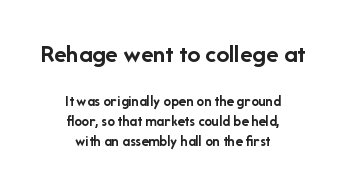
{"italic": "no", "bold": "yes", "underline": "no", "align": "center", "line_spacing": "normal", "line_spacing_ratio": 1.32, "letter_spacing": "normal", "letter_spacing_em": 0.0, "larger_block": "first", "size_ratio": 1.73, "glyph_px": 26}
